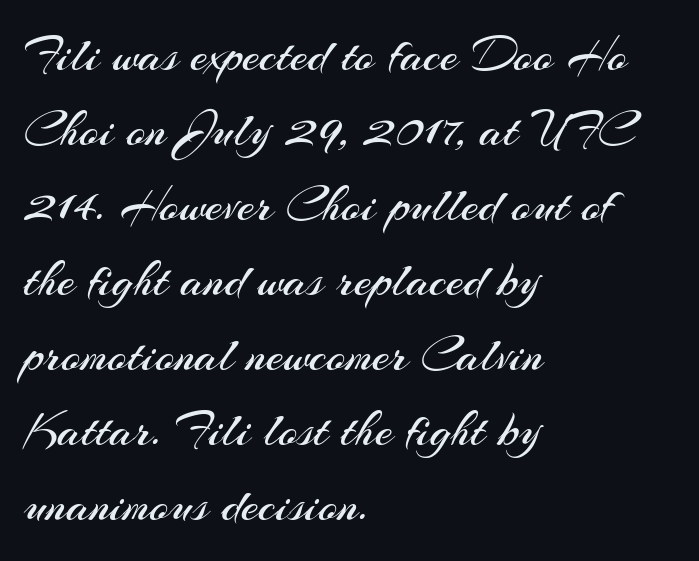
Q: Is the text bold? A: No.
Q: Is the text italic (slanted)? A: Yes.
Q: Is the typeface a serif or a sans-serif typeface? A: Sans-serif.
Q: Is the text underlined? A: No.
Q: How is the paragraph aligned? A: Left-aligned.
Q: Is the spacing between letters normal or unusually wide? A: Normal.
Q: Is the spacing between lines tight, normal or loose? A: Normal.
Q: Width (condensed, normal, or wide)? A: Normal.
Q: Stroke contrast? A: Medium.
Q: x-height? A: Small.
Q: Monospaced? A: No.
